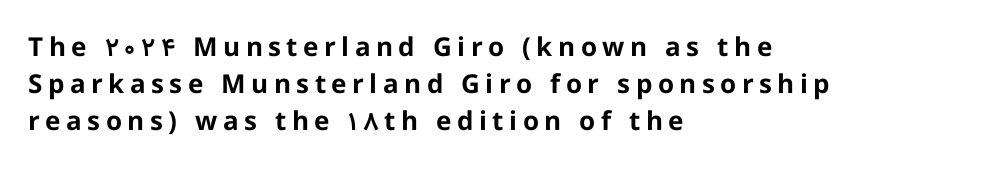
The image shows 26 px bold type, upright; set left-aligned, normal line spacing (1.43x), unusually wide letter spacing (+0.21 em), not underlined.
